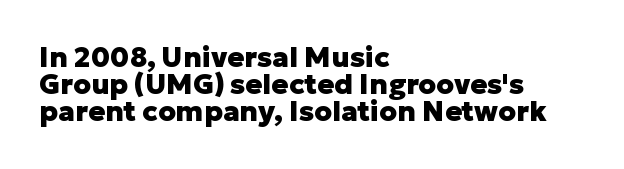
{"serif": "no", "italic": "no", "bold": "yes", "weight": "heavy", "width": "normal", "stroke_contrast": "low", "x_height": "medium", "monospaced": "no", "underline": "no", "align": "left", "line_spacing": "tight", "line_spacing_ratio": 0.97, "letter_spacing": "normal", "letter_spacing_em": 0.0, "glyph_px": 28}
